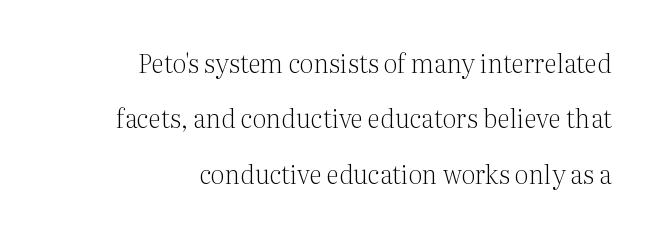
The image shows 26 px text type, upright; set right-aligned, loose line spacing (2.13x), normal letter spacing, not underlined.
